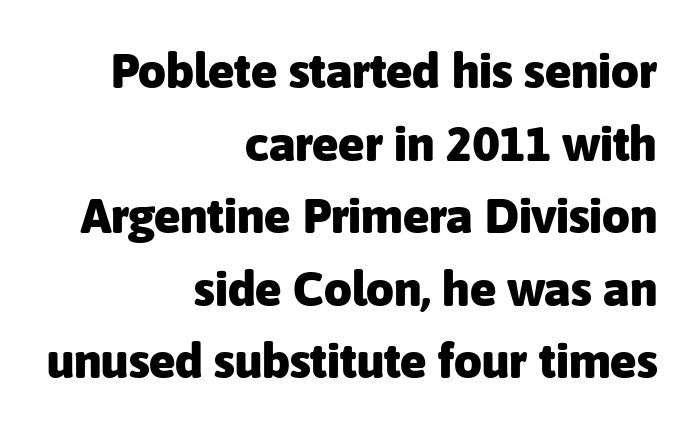
The image shows 49 px heavy sans-serif type, upright; set right-aligned, normal line spacing (1.48x), normal letter spacing, not underlined; low stroke contrast and a medium x-height.
